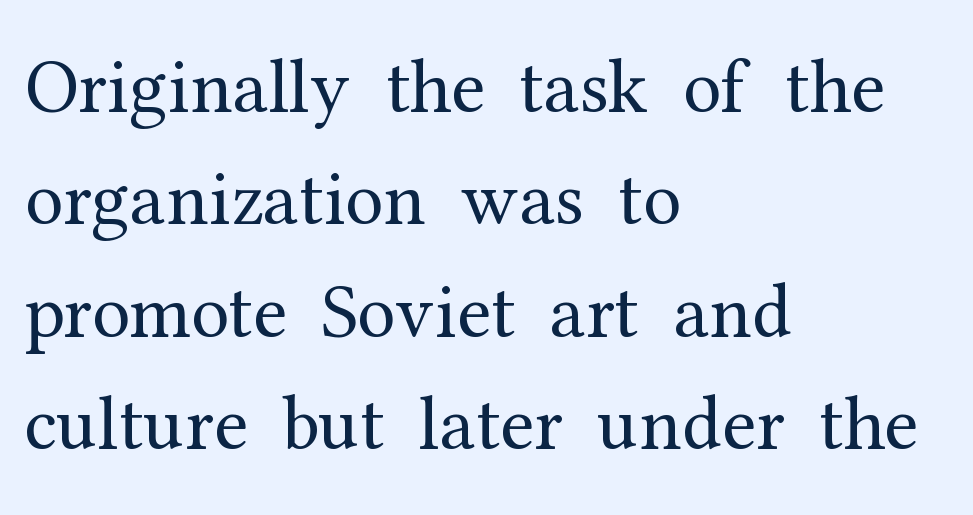
{"serif": "yes", "italic": "no", "bold": "no", "weight": "regular", "width": "normal", "stroke_contrast": "medium", "x_height": "medium", "monospaced": "no", "underline": "no", "align": "left", "line_spacing": "normal", "line_spacing_ratio": 1.46, "letter_spacing": "normal", "letter_spacing_em": 0.0, "glyph_px": 77}
